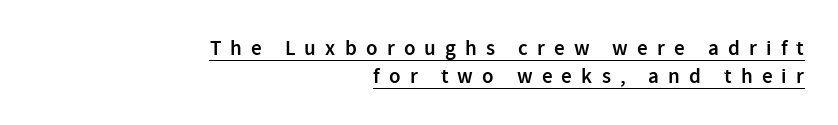
The image shows 21 px text type, upright; set right-aligned, normal line spacing (1.35x), unusually wide letter spacing (+0.44 em), underlined.
